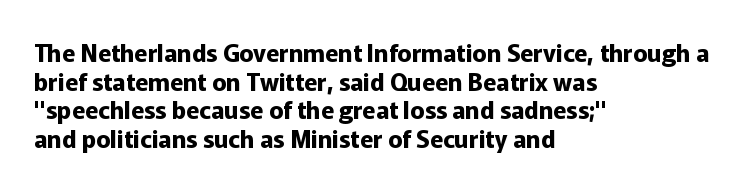
Q: Is the text bold? A: Yes.
Q: Is the text italic (slanted)? A: No, it is upright.
Q: Is the text underlined? A: No.
Q: How is the paragraph aligned? A: Left-aligned.
Q: Is the spacing between letters normal or unusually wide? A: Normal.
